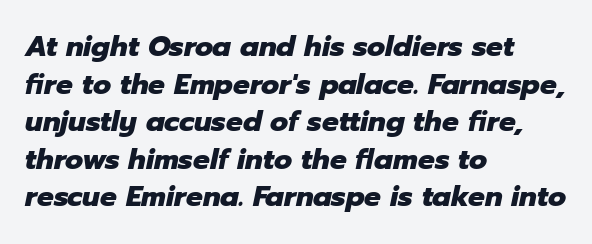
One glance says typical: line gaps are just what's usual. This rendering uses left alignment, leaving the right contour irregular. Does the lettering tilt? It does — this is italic. Character widths vary here, with narrow letters taking less room than wide ones.
